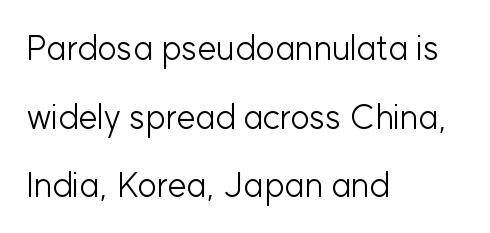
Just letters on the line, the space beneath them empty. This block would shrink considerably if given ordinary leading; it's expanded now. Stroke mass is kept to a normal reading level or below. Spacing between characters is what you'd get straight out of the box. Line beginnings align vertically; line endings do not. If you drew a line through each stem, it would be perfectly vertical.
